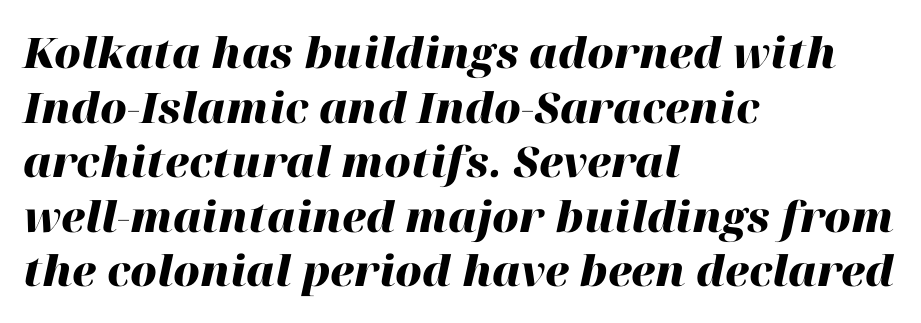
The image shows 42 px heavy type, italic (leaning right); set left-aligned, normal line spacing (1.3x), normal letter spacing, not underlined; high stroke contrast and a medium x-height.
